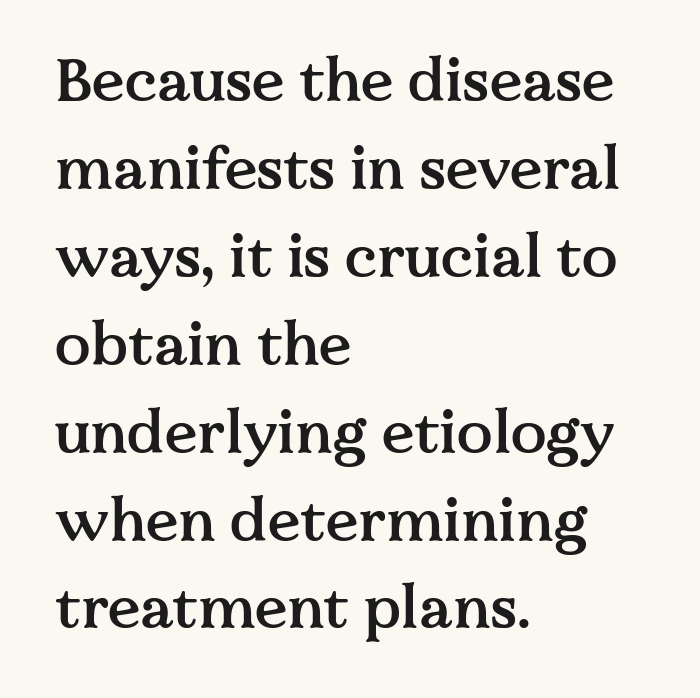
The image shows 59 px semibold serif type, upright; set left-aligned, normal line spacing (1.49x), normal letter spacing, not underlined; medium stroke contrast and a medium x-height.
